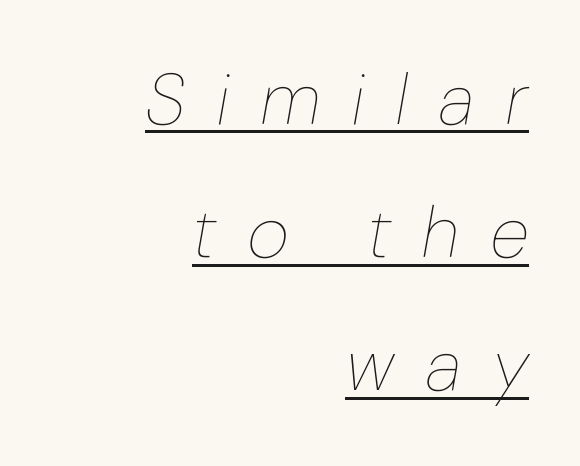
Q: Is the text bold? A: No.
Q: Is the text italic (slanted)? A: Yes, it leans right by about 10 degrees.
Q: Is the text underlined? A: Yes.
Q: How is the paragraph aligned? A: Right-aligned.
Q: Is the spacing between letters normal or unusually wide? A: Unusually wide.
Q: Width (condensed, normal, or wide)? A: Condensed.
Q: Stroke contrast? A: Low.
Q: x-height? A: Medium.
Q: Monospaced? A: No.
